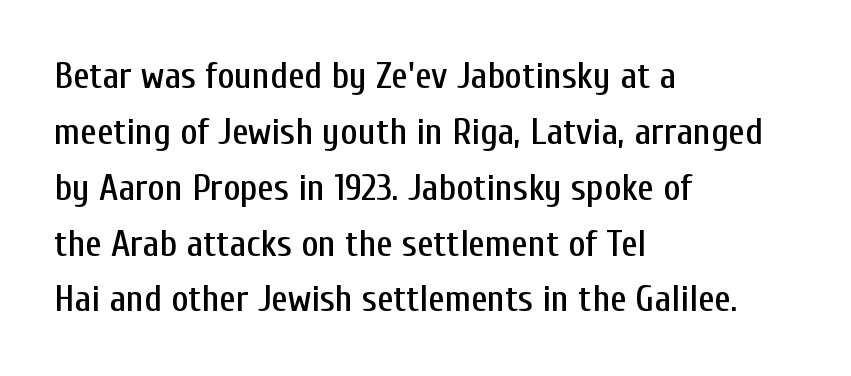
{"serif": "no", "italic": "no", "width": "condensed", "stroke_contrast": "low", "x_height": "medium", "monospaced": "no", "underline": "no", "align": "left", "line_spacing": "normal", "line_spacing_ratio": 1.51, "letter_spacing": "normal", "letter_spacing_em": 0.0, "glyph_px": 37}
